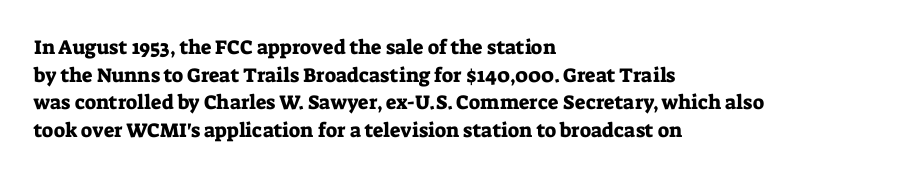
The block of text has a typical density, with ordinary space between rows. The letters stand straight up with perfectly vertical stems. Line starts are locked; line ends wander. Between one letter and the next there's only the usual sliver of space. Type without underlining.
